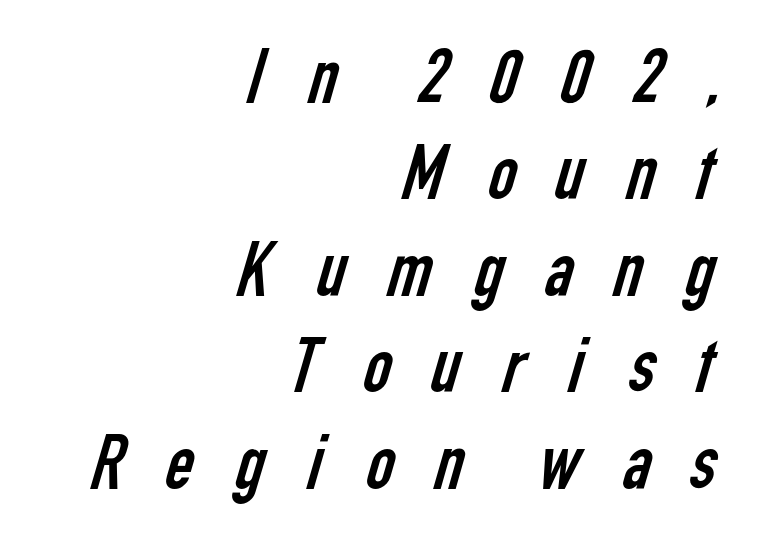
{"serif": "no", "bold": "no", "weight": "regular", "width": "condensed", "stroke_contrast": "low", "x_height": "medium", "monospaced": "no", "underline": "no", "align": "right", "line_spacing_ratio": 1.22, "letter_spacing": "wide", "letter_spacing_em": 0.4, "glyph_px": 79}
